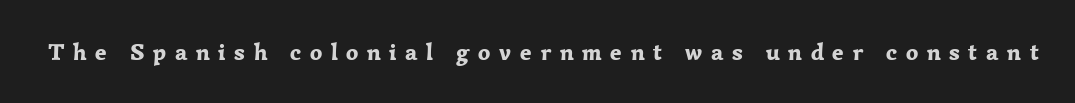
The specimen reads as upright at a glance. Bare-footed words on every line. In terms of letterspacing, this is a distinctly airy, spread setting. The glyphs have the mass of a bold cut.
